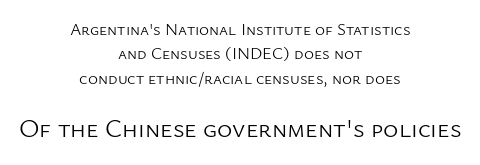
The image shows 26 px text type, upright; set centered, normal line spacing (1.44x), normal letter spacing, not underlined; the second (bottom) block is 1.53x larger.
